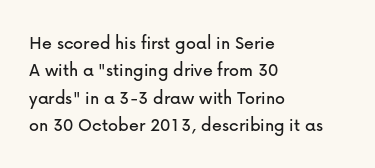
The image shows 20 px text type, upright; set left-aligned, normal line spacing (1.37x), normal letter spacing, not underlined.
